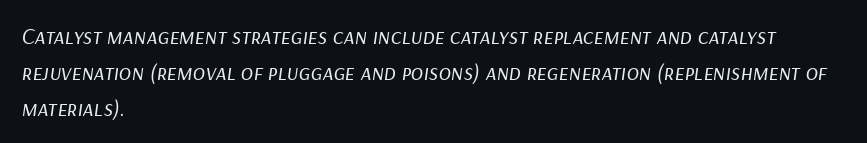
Q: Is the text bold? A: No.
Q: Is the text italic (slanted)? A: Yes, it leans right by about 9 degrees.
Q: Is the text underlined? A: No.
Q: How is the paragraph aligned? A: Left-aligned.
Q: Is the spacing between letters normal or unusually wide? A: Normal.
Q: Is the spacing between lines tight, normal or loose? A: Normal.
